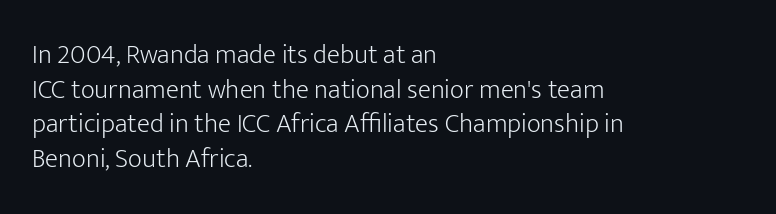
{"italic": "no", "bold": "no", "underline": "no", "align": "left", "line_spacing": "normal", "line_spacing_ratio": 1.28, "letter_spacing": "normal", "letter_spacing_em": 0.0, "glyph_px": 27}
